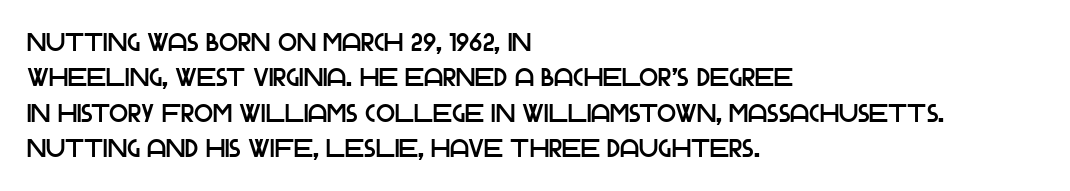
Q: Is the text italic (slanted)? A: No, it is upright.
Q: Is the text underlined? A: No.
Q: How is the paragraph aligned? A: Left-aligned.
Q: Is the spacing between letters normal or unusually wide? A: Normal.
Q: Is the spacing between lines tight, normal or loose? A: Normal.
